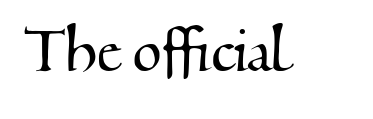
The image shows 75 px serif type; set normal letter spacing, not underlined; medium stroke contrast and a small x-height.
